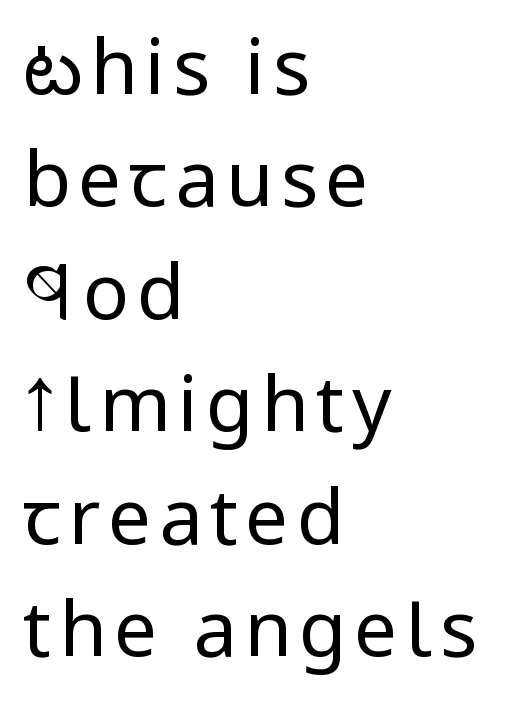
Q: Is the text bold? A: No.
Q: Is the text italic (slanted)? A: No, it is upright.
Q: Is the typeface a serif or a sans-serif typeface? A: Sans-serif.
Q: Is the text underlined? A: No.
Q: How is the paragraph aligned? A: Left-aligned.
Q: Is the spacing between lines tight, normal or loose? A: Normal.
Q: Width (condensed, normal, or wide)? A: Condensed.
Q: Stroke contrast? A: Low.
Q: x-height? A: Large.
Q: Monospaced? A: No.
